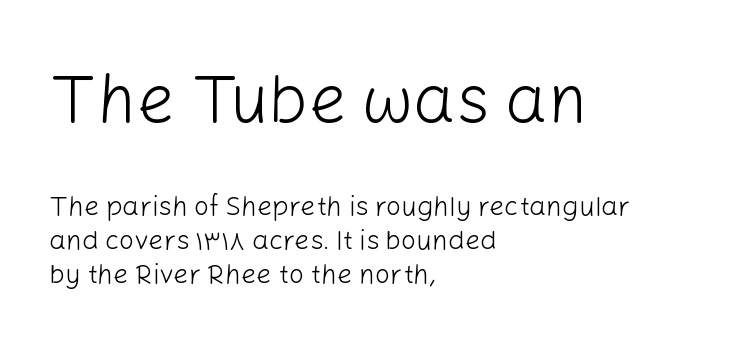
Q: Is the text bold? A: No.
Q: Is the text italic (slanted)? A: No, it is upright.
Q: Is the typeface a serif or a sans-serif typeface? A: Sans-serif.
Q: Is the text underlined? A: No.
Q: How is the paragraph aligned? A: Left-aligned.
Q: Is the spacing between letters normal or unusually wide? A: Normal.
Q: Is the spacing between lines tight, normal or loose? A: Normal.
Q: Which block of text is set in a larger size, the first (top) or the second (bottom)? A: The first (top) one.
Q: Width (condensed, normal, or wide)? A: Normal.
Q: Stroke contrast? A: Low.
Q: x-height? A: Medium.
Q: Monospaced? A: No.
